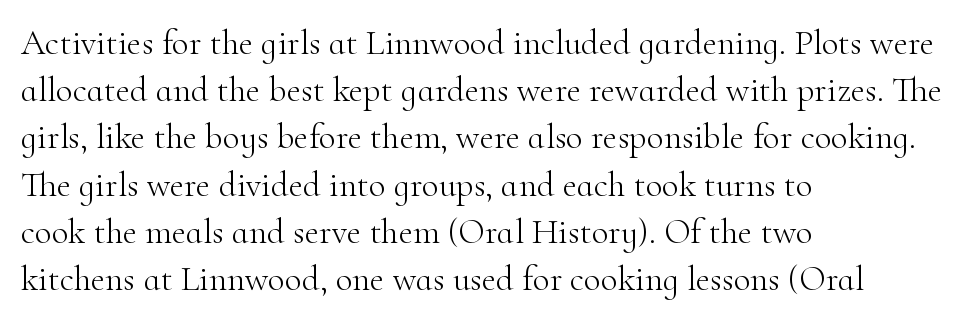
{"serif": "yes", "italic": "no", "bold": "no", "weight": "light", "width": "normal", "stroke_contrast": "high", "x_height": "small", "monospaced": "no", "underline": "no", "align": "left", "line_spacing": "normal", "line_spacing_ratio": 1.35, "letter_spacing": "normal", "letter_spacing_em": 0.0, "glyph_px": 35}
